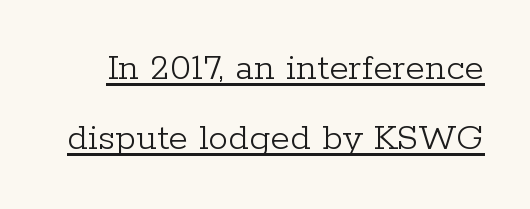
The image shows 40 px light serif type, upright; set line spacing 1.76x, normal letter spacing, underlined; low stroke contrast and a medium x-height.
